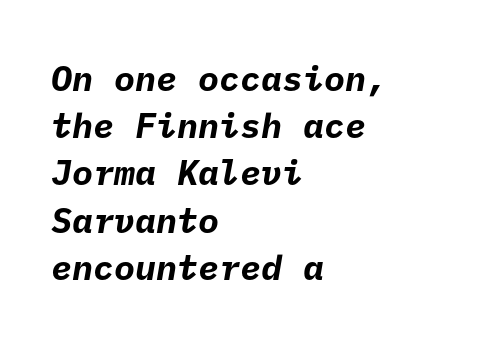
{"serif": "no", "bold": "yes", "weight": "bold", "width": "normal", "stroke_contrast": "low", "x_height": "medium", "underline": "no", "align": "left", "line_spacing": "normal", "line_spacing_ratio": 1.35, "letter_spacing": "normal", "letter_spacing_em": 0.0, "glyph_px": 35}
